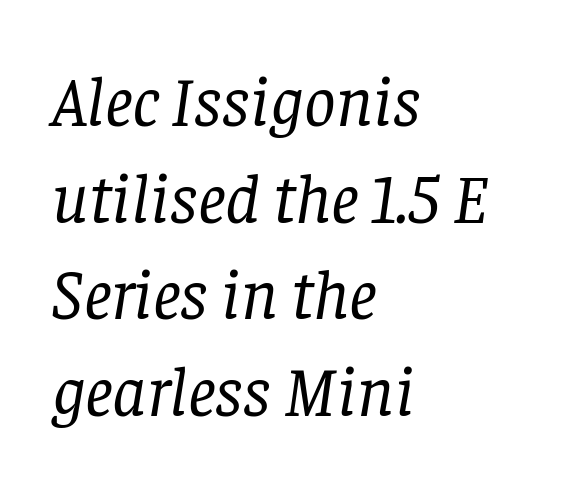
Each line starts at the same left margin while the right side varies. Designer's note — italics engaged. The font sits on the lighter half of the weight spectrum, regular included. I'd call this a serif setting — the letters wear small feet. There is no visible air inserted between adjacent glyphs. One glance says typical: line gaps are just what's usual.
